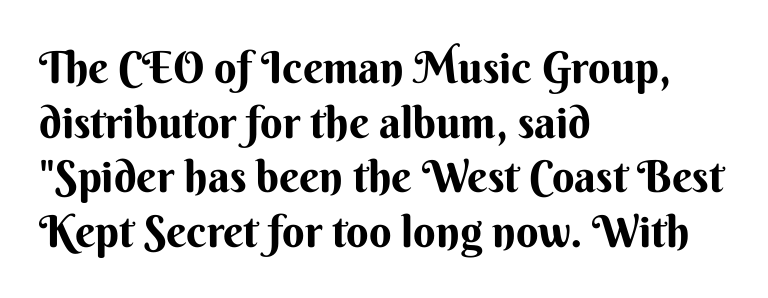
Q: Is the text bold? A: Yes.
Q: Is the text italic (slanted)? A: No, it is upright.
Q: Is the typeface a serif or a sans-serif typeface? A: Sans-serif.
Q: Is the text underlined? A: No.
Q: How is the paragraph aligned? A: Left-aligned.
Q: Is the spacing between letters normal or unusually wide? A: Normal.
Q: Width (condensed, normal, or wide)? A: Normal.
Q: Stroke contrast? A: Medium.
Q: x-height? A: Small.
Q: Monospaced? A: No.
